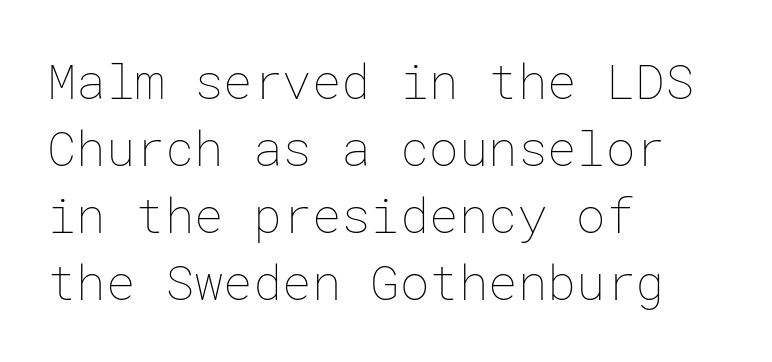
The image shows 49 px thin type, upright; set left-aligned, normal line spacing (1.37x), normal letter spacing, not underlined; low stroke contrast and a medium x-height.
